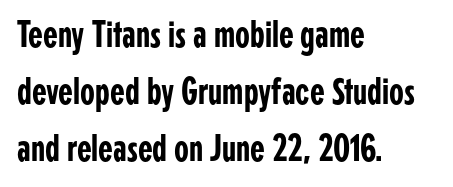
Q: Is the text italic (slanted)? A: No, it is upright.
Q: Is the typeface a serif or a sans-serif typeface? A: Sans-serif.
Q: Is the text underlined? A: No.
Q: How is the paragraph aligned? A: Left-aligned.
Q: Is the spacing between letters normal or unusually wide? A: Normal.
Q: Is the spacing between lines tight, normal or loose? A: Normal.
Q: Width (condensed, normal, or wide)? A: Condensed.
Q: Stroke contrast? A: Low.
Q: x-height? A: Medium.
Q: Monospaced? A: No.
